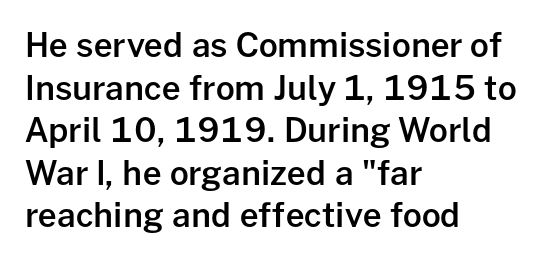
The image shows 33 px semibold sans-serif type, upright; set left-aligned, normal line spacing (1.29x), normal letter spacing, not underlined; low stroke contrast and a medium x-height.
